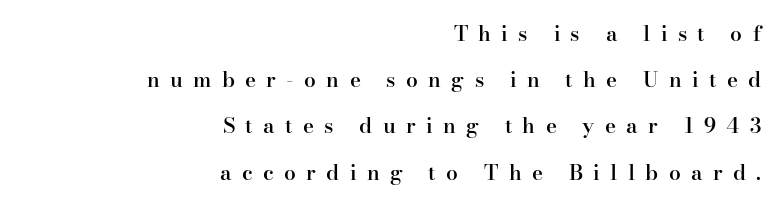
{"italic": "no", "bold": "semi", "underline": "no", "align": "right", "line_spacing": "loose", "line_spacing_ratio": 2.2, "letter_spacing": "wide", "letter_spacing_em": 0.49, "glyph_px": 21}
